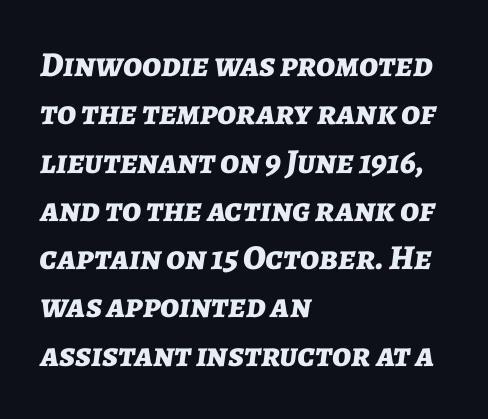
The image shows 35 px bold type, italic (leaning right); set left-aligned, normal line spacing (1.38x), normal letter spacing, not underlined; low stroke contrast and a medium x-height.
